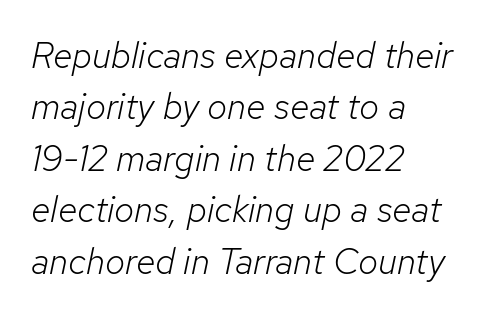
{"italic": "yes", "lean": "right", "slant_degrees": 12, "bold": "no", "weight": "light", "width": "normal", "stroke_contrast": "low", "x_height": "medium", "monospaced": "no", "underline": "no", "align": "left", "line_spacing": "normal", "line_spacing_ratio": 1.43, "letter_spacing": "normal", "letter_spacing_em": 0.0, "glyph_px": 36}
